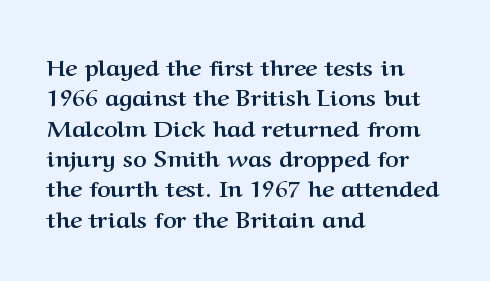
The image shows 23 px bold type, upright; set left-aligned, normal line spacing (1.32x), normal letter spacing, not underlined.
